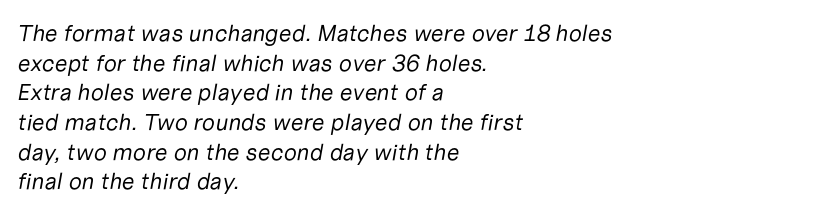
Q: Is the text bold? A: No.
Q: Is the text italic (slanted)? A: Yes, it leans right by about 10 degrees.
Q: Is the text underlined? A: No.
Q: How is the paragraph aligned? A: Left-aligned.
Q: Is the spacing between letters normal or unusually wide? A: Normal.
Q: Is the spacing between lines tight, normal or loose? A: Normal.
